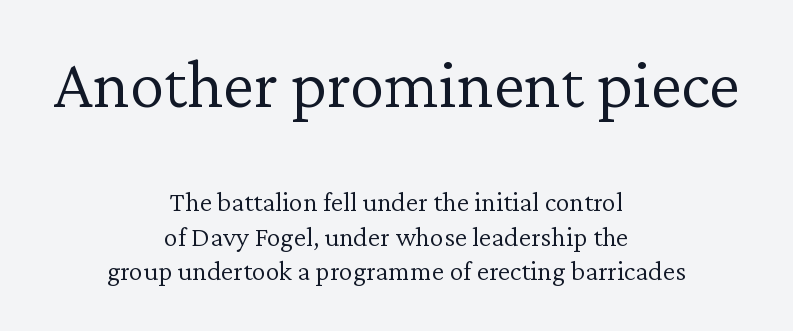
{"serif": "yes", "italic": "no", "bold": "no", "weight": "light", "width": "normal", "stroke_contrast": "low", "x_height": "medium", "monospaced": "no", "underline": "no", "align": "center", "line_spacing_ratio": 1.22, "letter_spacing": "normal", "letter_spacing_em": 0.0, "larger_block": "first", "size_ratio": 2.5, "glyph_px": 70}
